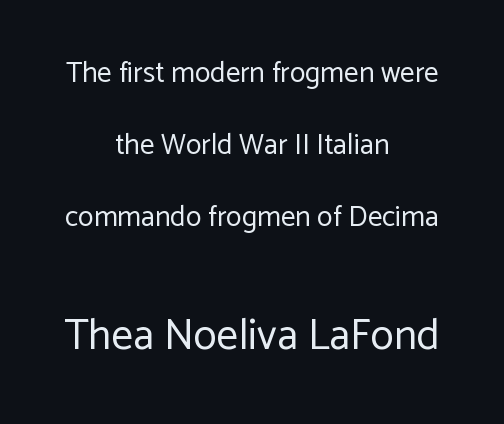
Q: Is the text bold? A: No.
Q: Is the text italic (slanted)? A: No, it is upright.
Q: Is the typeface a serif or a sans-serif typeface? A: Sans-serif.
Q: Is the text underlined? A: No.
Q: How is the paragraph aligned? A: Centered.
Q: Is the spacing between letters normal or unusually wide? A: Normal.
Q: Is the spacing between lines tight, normal or loose? A: Loose.
Q: Which block of text is set in a larger size, the first (top) or the second (bottom)? A: The second (bottom) one.
Q: Width (condensed, normal, or wide)? A: Normal.
Q: Stroke contrast? A: Low.
Q: x-height? A: Medium.
Q: Monospaced? A: No.
